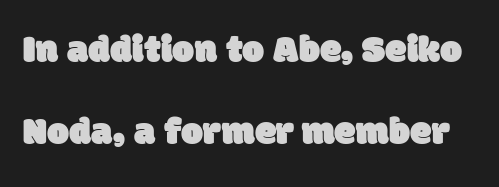
Here the designer chose a conventional face with non-uniform glyph widths. Nothing sits at the stroke ends, so this counts as sans-serif. This rendering leaves character spacing at its baseline value. The zone under the glyphs is completely vacant. Horizontal bands of white between lines are thick stripes.
